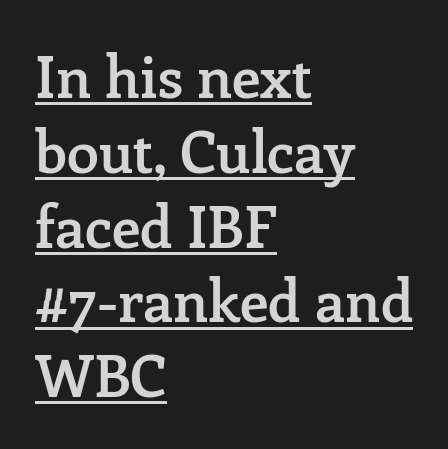
Q: Is the text bold? A: Semi-bold.
Q: Is the text italic (slanted)? A: No, it is upright.
Q: Is the typeface a serif or a sans-serif typeface? A: Serif.
Q: Is the text underlined? A: Yes.
Q: How is the paragraph aligned? A: Left-aligned.
Q: Is the spacing between letters normal or unusually wide? A: Normal.
Q: Is the spacing between lines tight, normal or loose? A: Normal.
Q: Width (condensed, normal, or wide)? A: Normal.
Q: Stroke contrast? A: Low.
Q: x-height? A: Medium.
Q: Monospaced? A: No.
